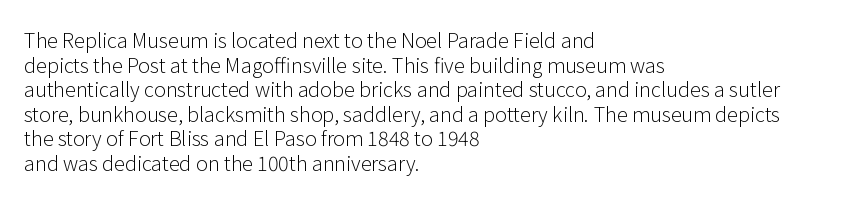
The image shows 20 px text type, upright; set left-aligned, line spacing 1.23x, normal letter spacing, not underlined.
